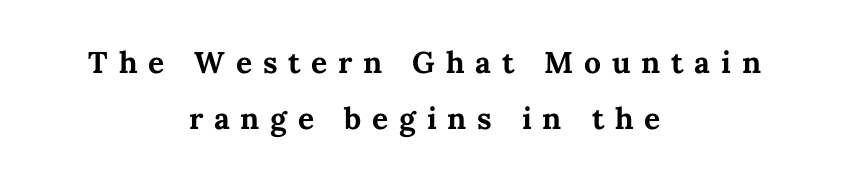
Heft: maximum for text — a bold. Here the designer chose a conventional face with non-uniform glyph widths. Posture: straight, roman, zero tilt. Characters follow at a spacing far wider than the type designer built in. Descenders hang freely into open space.
